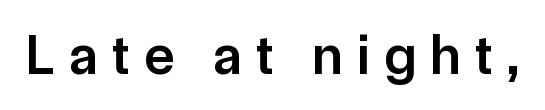
The image shows 56 px semibold sans-serif type, upright; set unusually wide letter spacing (+0.26 em), not underlined; low stroke contrast and a medium x-height.
